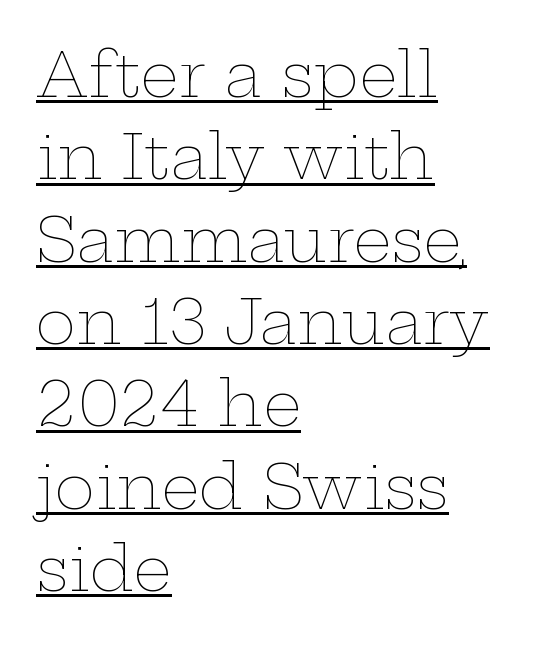
{"italic": "no", "bold": "no", "weight": "thin", "width": "wide", "stroke_contrast": "low", "x_height": "medium", "monospaced": "no", "underline": "yes", "align": "left", "line_spacing": "normal", "line_spacing_ratio": 1.35, "letter_spacing": "normal", "letter_spacing_em": 0.0, "glyph_px": 61}
